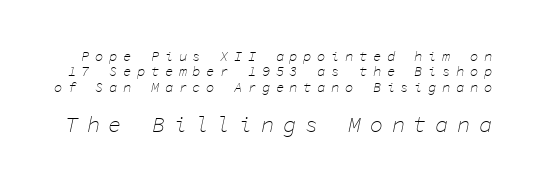
Tracking value appears strongly positive — letters spread wide. This sample trades vertical openness for compactness between lines. The face used here appears at its bigger size in the lower chunk. The passage shown is not bold in any degree. Each row of text sits above clean, open space. Every character sits at an angle, as italics do.
